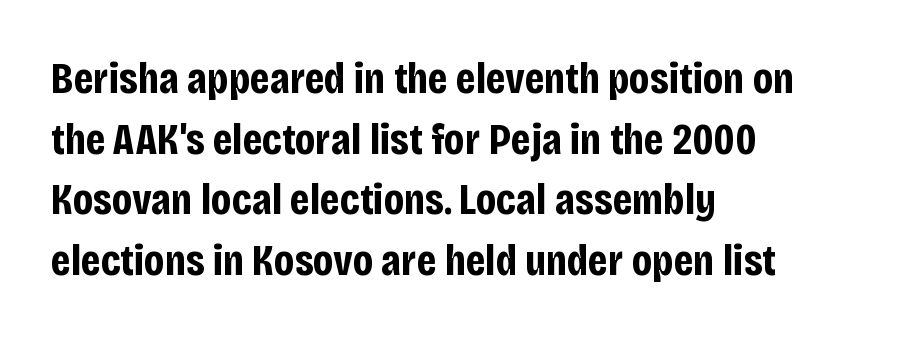
Rule under the text: the space is simply empty. The lines sit at an ordinary, default distance from one another. Does the weight exceed regular? Yes, all the way to bold. Note the varied advance widths — an 'i' is clearly narrower than an 'm'.
